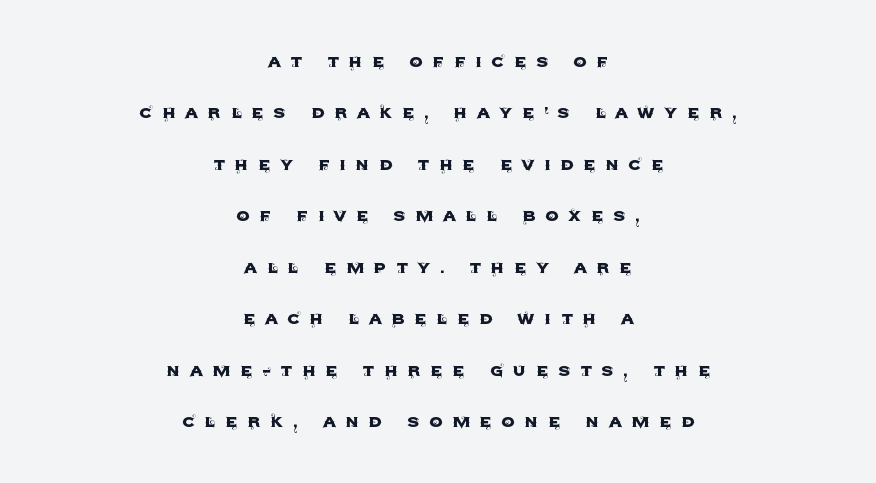
The image shows 21 px text type, upright; set centered, loose line spacing (2.45x), unusually wide letter spacing (+0.46 em), not underlined.
